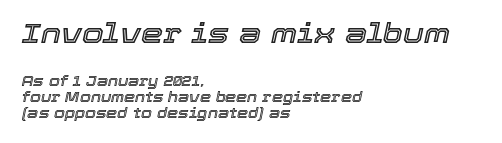
{"italic": "yes", "lean": "right", "slant_degrees": 12, "width": "normal", "x_height": "medium", "monospaced": "no", "underline": "no", "align": "left", "line_spacing": "tight", "line_spacing_ratio": 1.11, "letter_spacing": "normal", "letter_spacing_em": 0.0, "larger_block": "first", "size_ratio": 2.0, "glyph_px": 28}
